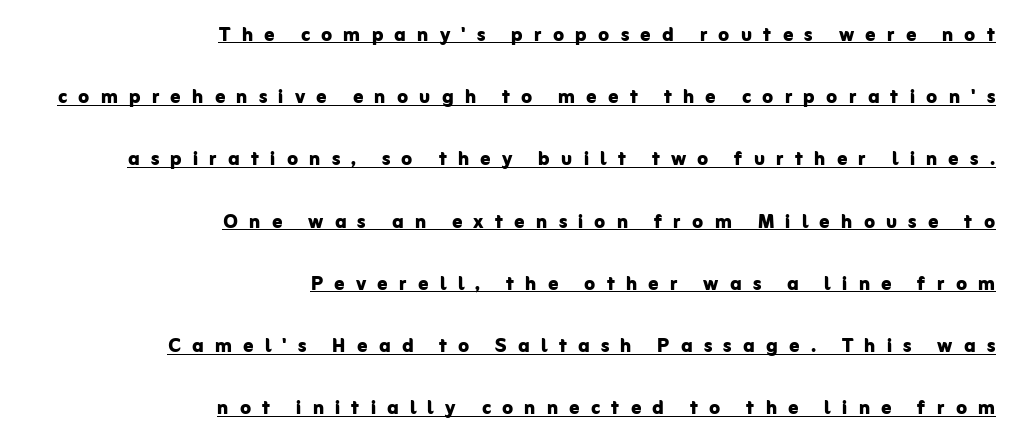
{"italic": "no", "bold": "yes", "underline": "yes", "align": "right", "line_spacing": "loose", "line_spacing_ratio": 2.49, "letter_spacing": "wide", "letter_spacing_em": 0.45, "glyph_px": 25}
